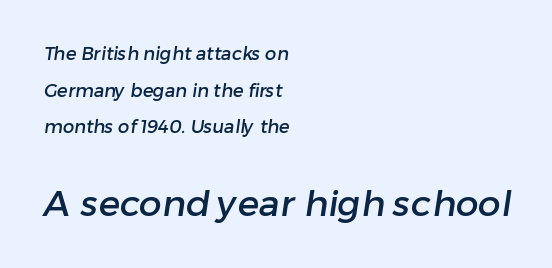
Q: Is the typeface a serif or a sans-serif typeface? A: Sans-serif.
Q: Is the text underlined? A: No.
Q: How is the paragraph aligned? A: Left-aligned.
Q: Is the spacing between letters normal or unusually wide? A: Normal.
Q: Is the spacing between lines tight, normal or loose? A: Loose.
Q: Which block of text is set in a larger size, the first (top) or the second (bottom)? A: The second (bottom) one.
Q: Width (condensed, normal, or wide)? A: Normal.
Q: Stroke contrast? A: Low.
Q: x-height? A: Medium.
Q: Monospaced? A: No.
